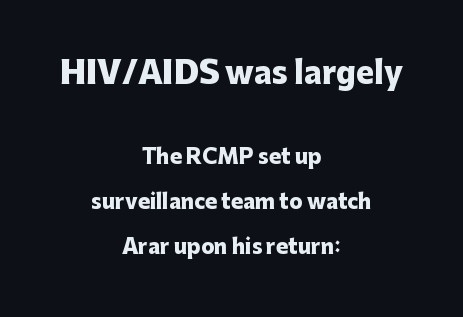
{"serif": "no", "italic": "no", "bold": "yes", "weight": "heavy", "width": "normal", "stroke_contrast": "low", "x_height": "medium", "monospaced": "no", "underline": "no", "align": "center", "line_spacing": "loose", "line_spacing_ratio": 2.24, "letter_spacing": "normal", "letter_spacing_em": 0.0, "larger_block": "first", "size_ratio": 1.5, "glyph_px": 30}
